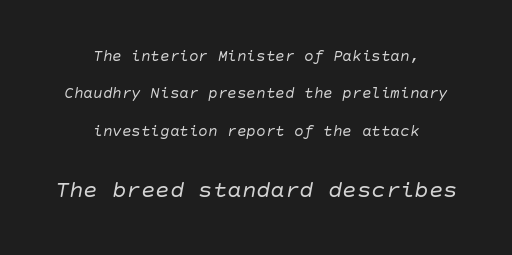
Q: Is the text bold? A: No.
Q: Is the text italic (slanted)? A: Yes, it leans right by about 10 degrees.
Q: Is the text underlined? A: No.
Q: How is the paragraph aligned? A: Centered.
Q: Is the spacing between letters normal or unusually wide? A: Normal.
Q: Is the spacing between lines tight, normal or loose? A: Loose.
Q: Which block of text is set in a larger size, the first (top) or the second (bottom)? A: The second (bottom) one.
